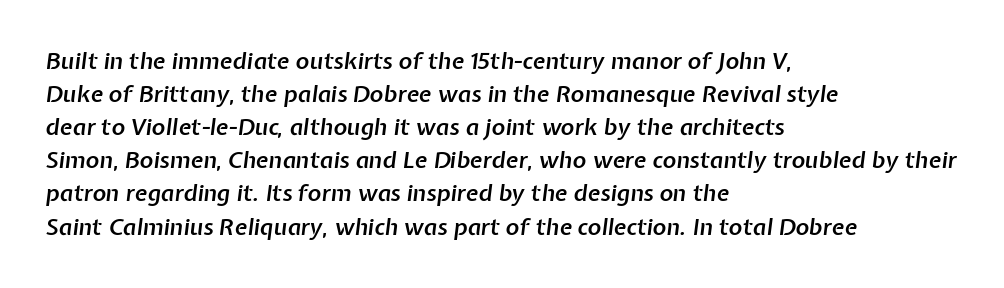
Horizontal bands of white between lines are of average thickness. Letter spacing: default. The zone under the glyphs is completely vacant. Yep, that's italic — everything's leaning. Typographic density is moderately raised because the face is semibold. The paragraph shown leans on its left margin.
